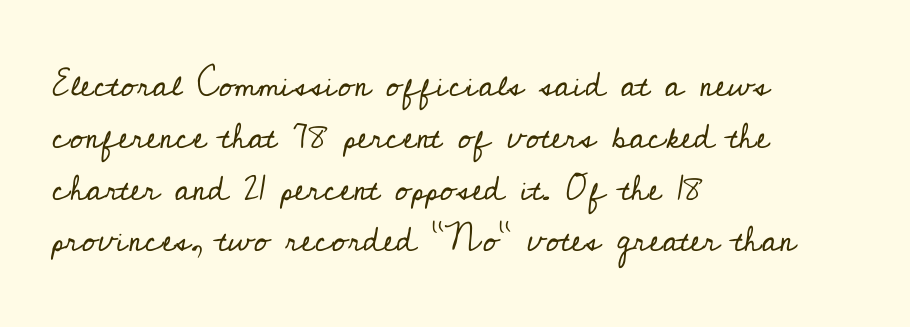
The image shows 35 px regular-weight serif type; set left-aligned, normal line spacing (1.48x), normal letter spacing, not underlined; low stroke contrast and a small x-height.
